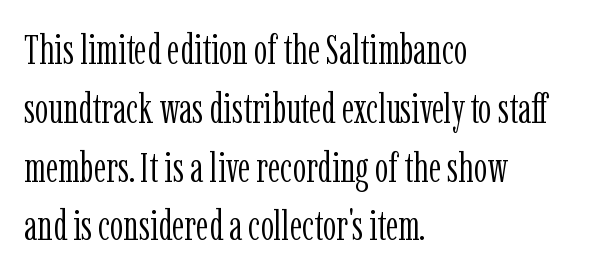
Type style note: has serifs. Note the varied advance widths — an 'i' is clearly narrower than an 'm'. A typesetter would mark this as roman, not italic. The leading is moderate, giving the passage an even texture. The strip under each line holds only bare page. You could call the tracking neutral — neither tight nor loose.
